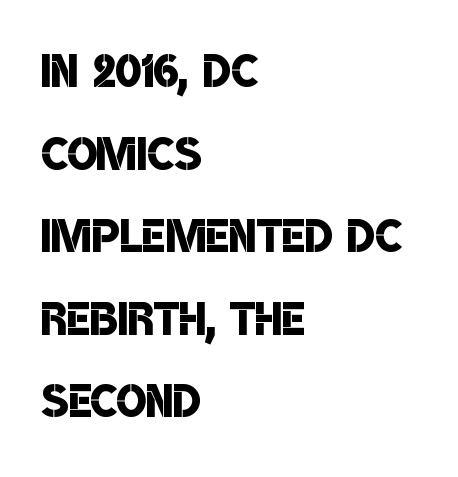
{"serif": "no", "bold": "semi", "weight": "semibold", "width": "condensed", "stroke_contrast": "low", "x_height": "large", "monospaced": "no", "underline": "no", "align": "left", "line_spacing": "normal", "line_spacing_ratio": 1.31, "letter_spacing": "normal", "letter_spacing_em": 0.0, "glyph_px": 63}
